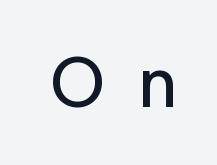
Q: Is the text italic (slanted)? A: No, it is upright.
Q: Is the typeface a serif or a sans-serif typeface? A: Sans-serif.
Q: Is the text underlined? A: No.
Q: Is the spacing between letters normal or unusually wide? A: Unusually wide.
Q: Width (condensed, normal, or wide)? A: Normal.
Q: Stroke contrast? A: Low.
Q: x-height? A: Medium.
Q: Monospaced? A: No.
